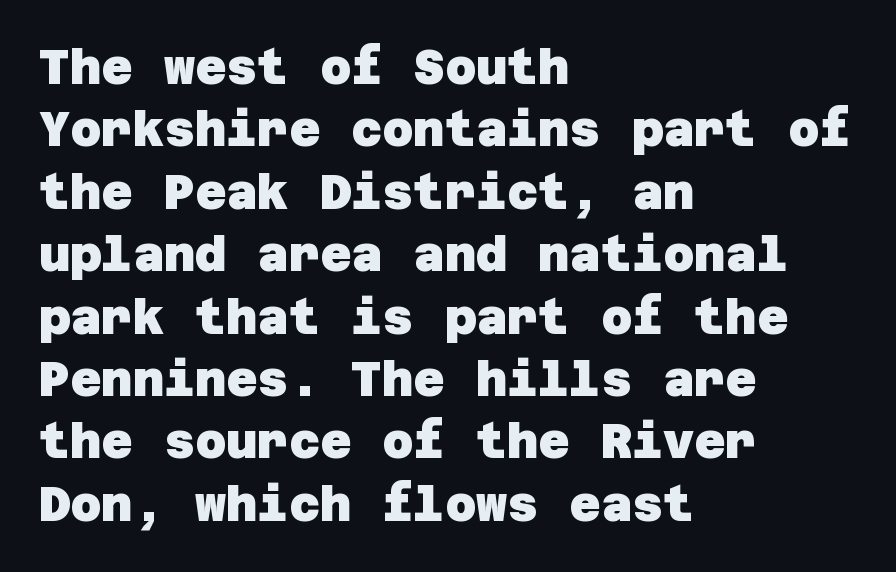
The glyphs in this specimen are sans serif. One-word summary of the alignment: left. Students, this is bold: see how much ink each stroke carries. The letters sit at their default tracking, neither squeezed nor spread. One glance says typical: line gaps are just what's usual.
